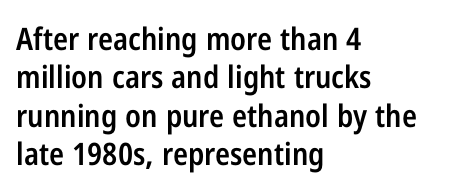
Weight check: semibold — heavier than regular, not quite bold. These lines keep a tight, regular rhythm from letter to letter. The letters advance in unequal steps, a hallmark of proportional type. It's the straight-up-and-down kind of type. This rendering employs a face without finishing strokes, i.e., a sans-serif.
